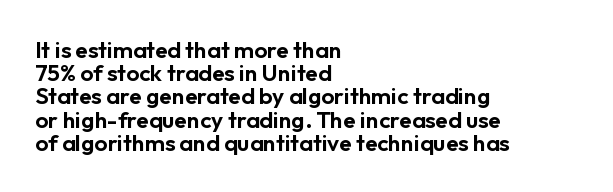
The image shows 23 px text type, upright; set left-aligned, tight line spacing (1.01x), normal letter spacing, not underlined.
